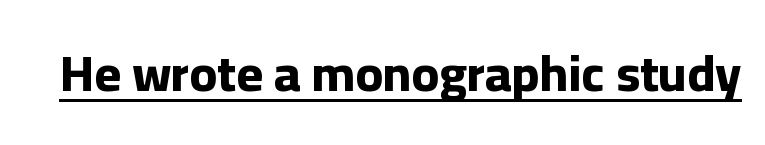
Q: Is the text bold? A: Yes.
Q: Is the text italic (slanted)? A: No, it is upright.
Q: Is the typeface a serif or a sans-serif typeface? A: Sans-serif.
Q: Is the text underlined? A: Yes.
Q: Is the spacing between letters normal or unusually wide? A: Normal.
Q: Width (condensed, normal, or wide)? A: Normal.
Q: Stroke contrast? A: Low.
Q: x-height? A: Medium.
Q: Monospaced? A: No.
